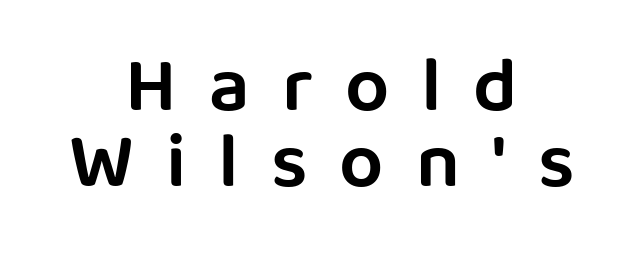
The image shows 78 px semibold sans-serif type, upright; set centered, tight line spacing (0.97x), unusually wide letter spacing (+0.41 em), not underlined; low stroke contrast and a large x-height.
